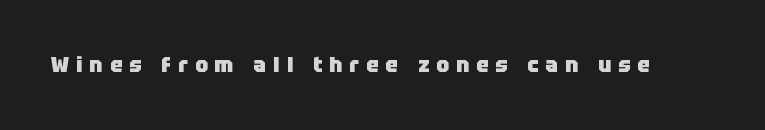
{"italic": "no", "bold": "yes", "underline": "no", "letter_spacing": "wide", "letter_spacing_em": 0.34, "glyph_px": 21}
